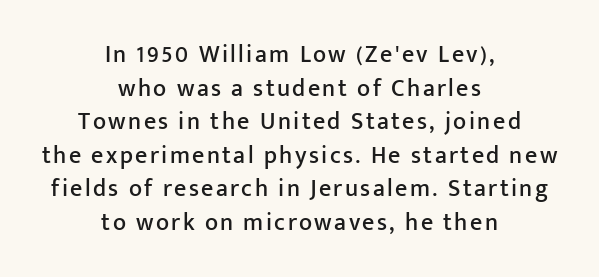
A bare baseline throughout the passage. Short and long lines alike share a common midpoint. The leading is moderate, giving the passage an even texture. The typography opts for an upright posture over an oblique one.
